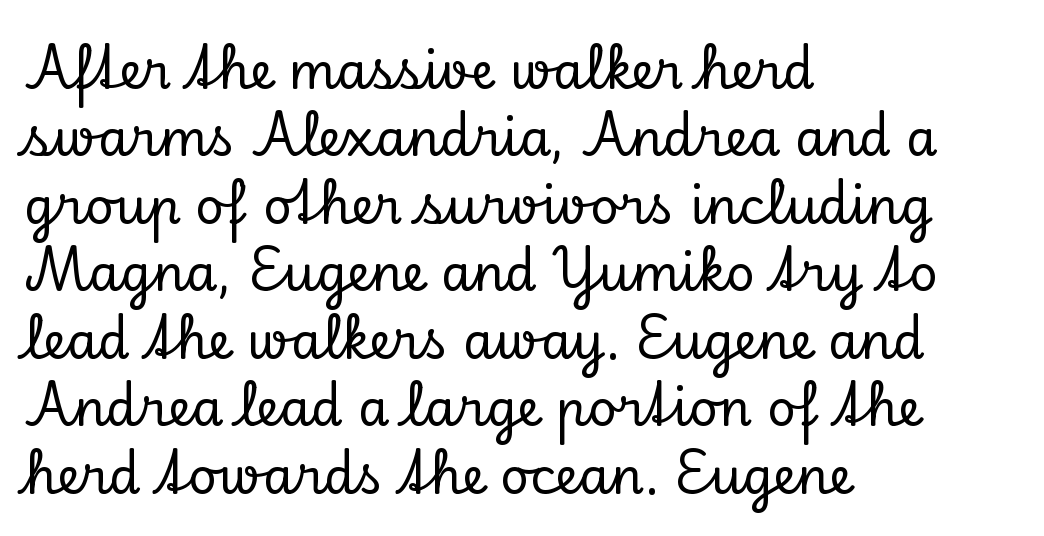
{"italic": "no", "width": "normal", "stroke_contrast": "low", "x_height": "small", "monospaced": "no", "underline": "no", "align": "left", "line_spacing": "normal", "line_spacing_ratio": 1.35, "letter_spacing": "normal", "letter_spacing_em": 0.0, "glyph_px": 50}
